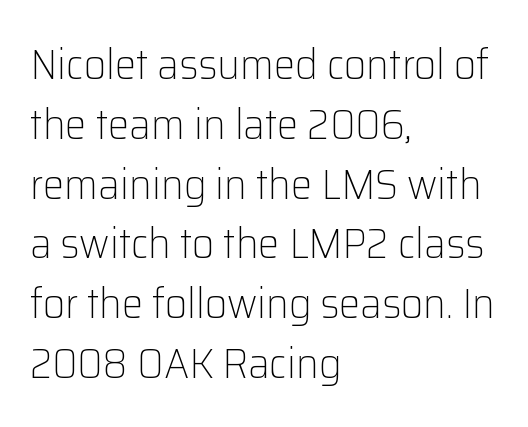
The image shows 43 px light sans-serif type, upright; set left-aligned, normal line spacing (1.39x), normal letter spacing, not underlined; low stroke contrast and a medium x-height.
